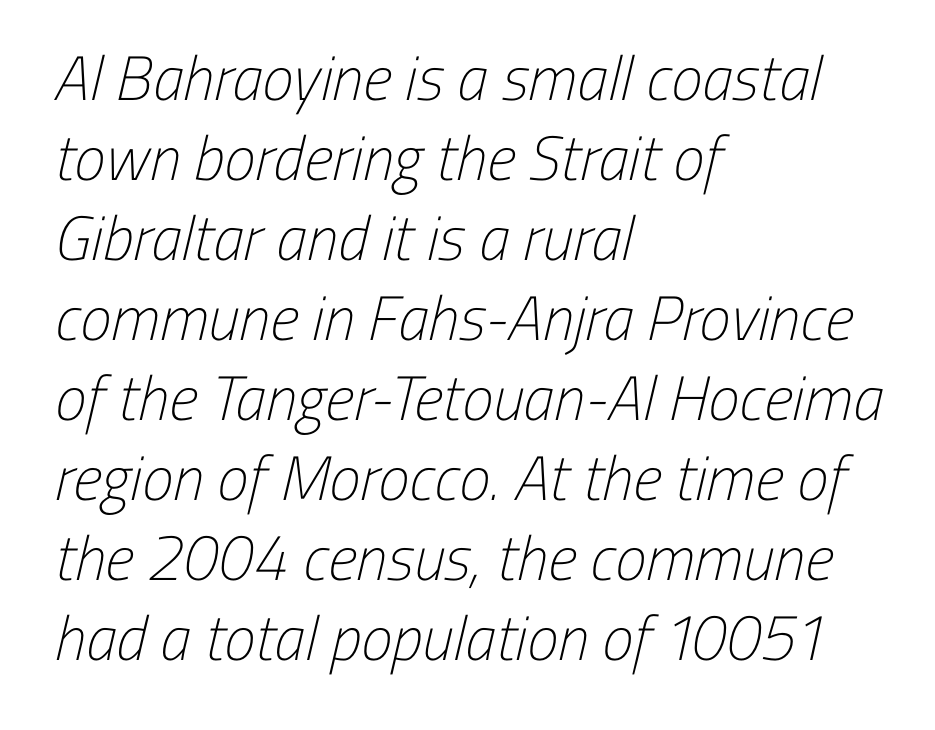
The passage shown stacks its lines at a standard gap. There is no visible air inserted between adjacent glyphs. Type without underlining. All the whitespace from short lines collects on the right. Heaviness? Minimal to ordinary, like unemphasized prose.
